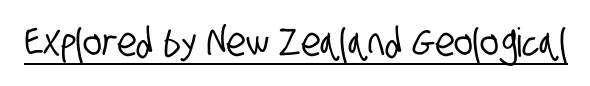
Q: Is the typeface a serif or a sans-serif typeface? A: Sans-serif.
Q: Is the text underlined? A: Yes.
Q: Is the spacing between letters normal or unusually wide? A: Normal.
Q: Width (condensed, normal, or wide)? A: Condensed.
Q: Stroke contrast? A: Low.
Q: x-height? A: Large.
Q: Monospaced? A: No.
